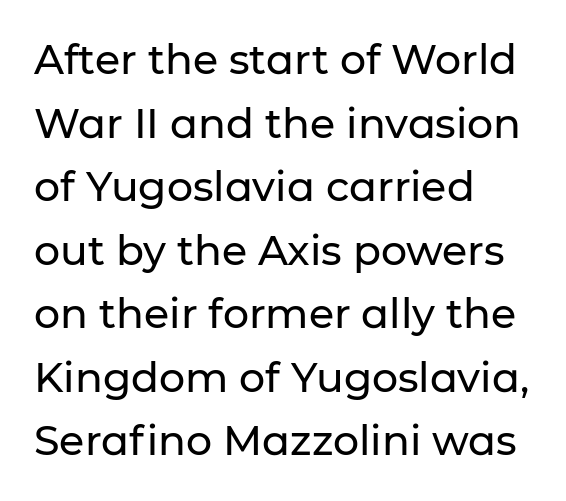
No word sits above an underline. One-word summary of the alignment: left. The gaps between neighbouring characters are ordinary and unremarkable. Horizontal bands of white between lines are of average thickness. The text was rendered using a sans face with plain stroke endings.
